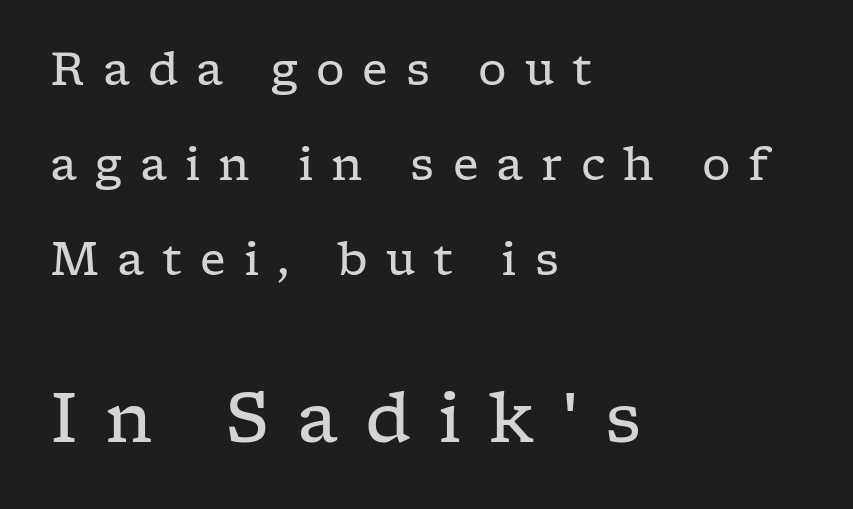
These lines are rendered in a variable-pitch font. A serif font was chosen for this passage. This sample is left-justified, so line endings fall wherever the words run out. Unbolded letterforms with no extra heft.
